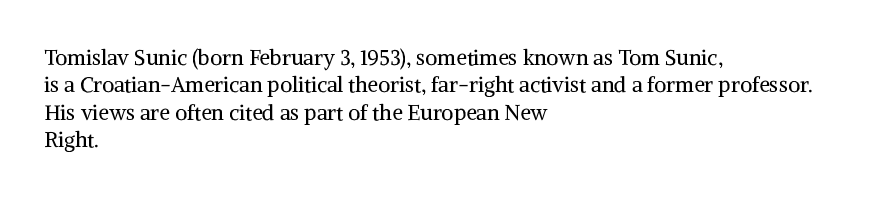
Q: Is the text bold? A: No.
Q: Is the text italic (slanted)? A: No, it is upright.
Q: Is the text underlined? A: No.
Q: How is the paragraph aligned? A: Left-aligned.
Q: Is the spacing between letters normal or unusually wide? A: Normal.
Q: Is the spacing between lines tight, normal or loose? A: Normal.
